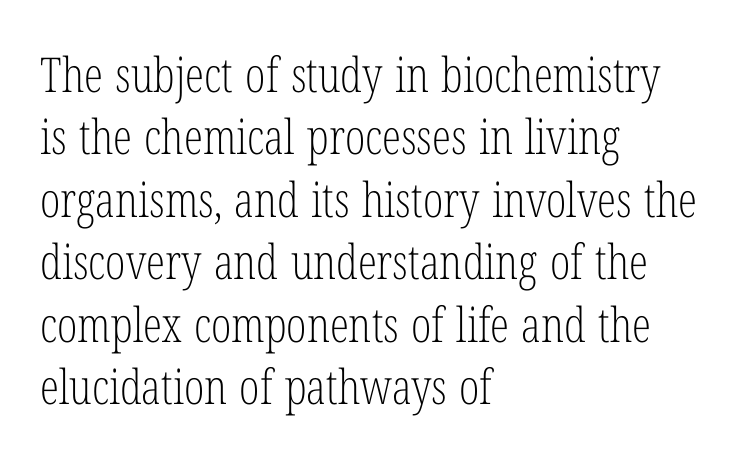
The image shows 48 px light, condensed serif type, upright; set left-aligned, normal line spacing (1.3x), normal letter spacing, not underlined; low stroke contrast and a medium x-height.
